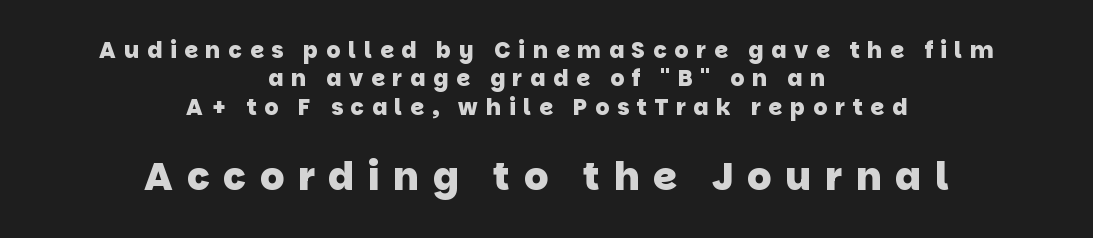
Q: Is the text bold? A: Yes.
Q: Is the typeface a serif or a sans-serif typeface? A: Sans-serif.
Q: Is the text underlined? A: No.
Q: How is the paragraph aligned? A: Centered.
Q: Is the spacing between letters normal or unusually wide? A: Unusually wide.
Q: Is the spacing between lines tight, normal or loose? A: Normal.
Q: Which block of text is set in a larger size, the first (top) or the second (bottom)? A: The second (bottom) one.
Q: Width (condensed, normal, or wide)? A: Normal.
Q: Stroke contrast? A: Low.
Q: x-height? A: Large.
Q: Monospaced? A: No.
